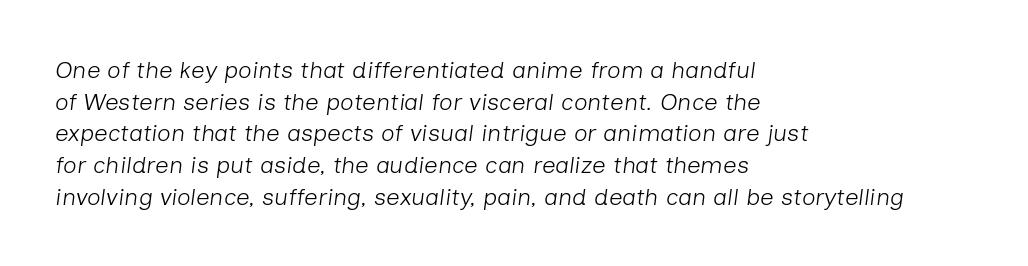
{"italic": "yes", "lean": "right", "slant_degrees": 7, "bold": "no", "underline": "no", "align": "left", "line_spacing": "normal", "line_spacing_ratio": 1.32, "letter_spacing": "normal", "letter_spacing_em": 0.0, "glyph_px": 24}
